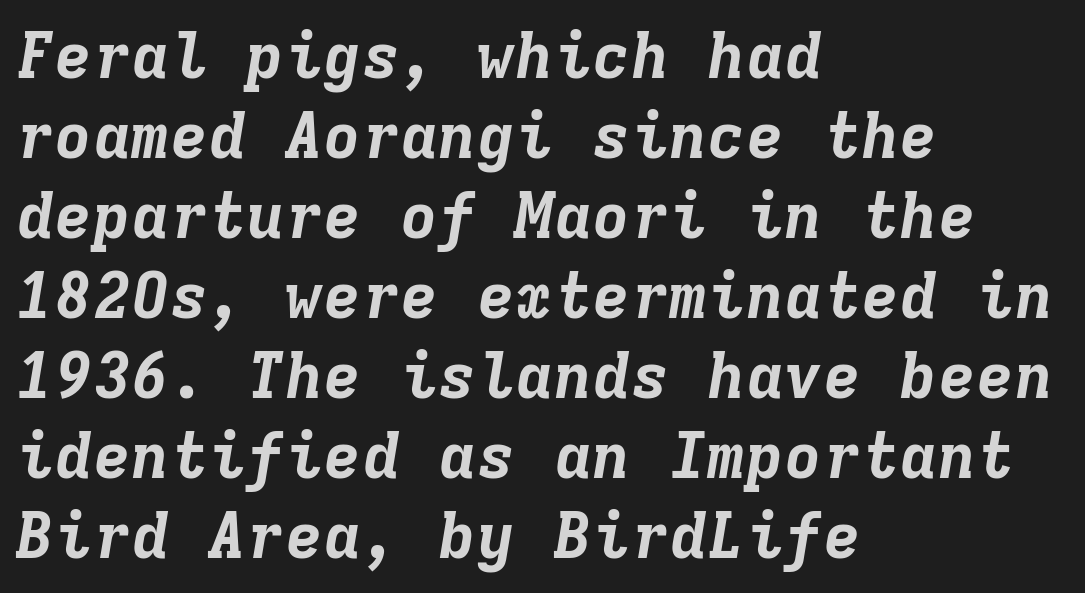
Q: Is the text bold? A: Yes.
Q: Is the text italic (slanted)? A: Yes, it leans right by about 9 degrees.
Q: Is the text underlined? A: No.
Q: How is the paragraph aligned? A: Left-aligned.
Q: Is the spacing between letters normal or unusually wide? A: Normal.
Q: Is the spacing between lines tight, normal or loose? A: Normal.
Q: Width (condensed, normal, or wide)? A: Normal.
Q: Stroke contrast? A: Low.
Q: x-height? A: Medium.
Q: Monospaced? A: Yes.
